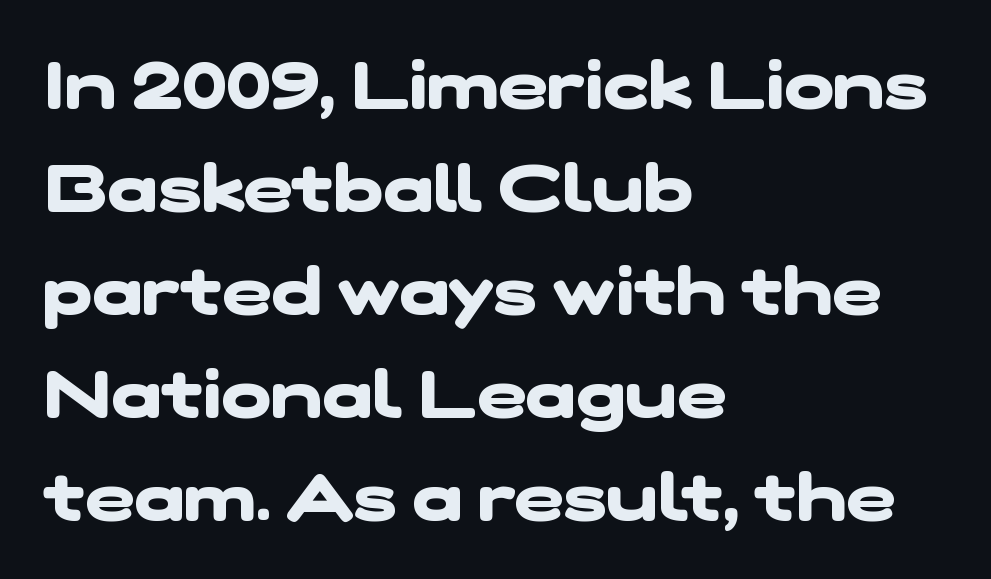
The image shows 66 px heavy, wide sans-serif type; set left-aligned, normal line spacing (1.56x), normal letter spacing, not underlined; low stroke contrast and a medium x-height.
